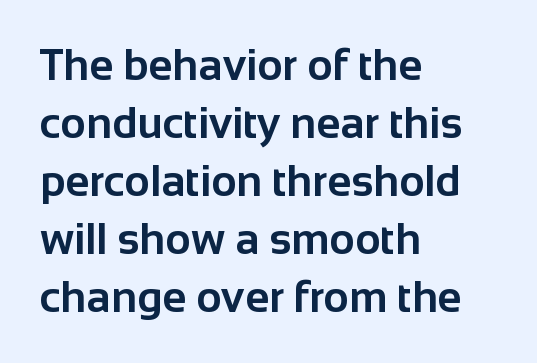
The image shows 44 px bold sans-serif type, upright; set left-aligned, normal line spacing (1.32x), normal letter spacing, not underlined; low stroke contrast and a medium x-height.
